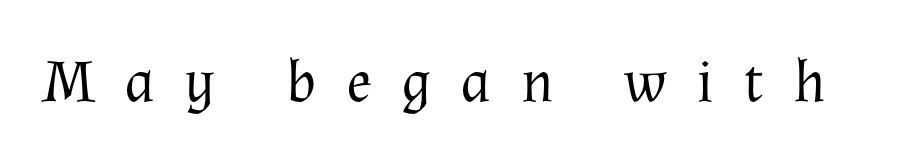
The image shows 60 px regular-weight serif type, upright; set unusually wide letter spacing (+0.49 em), not underlined; medium stroke contrast and a medium x-height.
